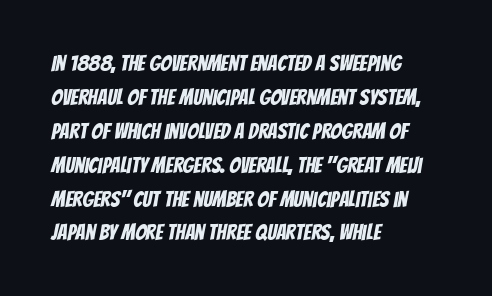
The image shows 22 px text type; set left-aligned, normal line spacing (1.54x), normal letter spacing, not underlined.
